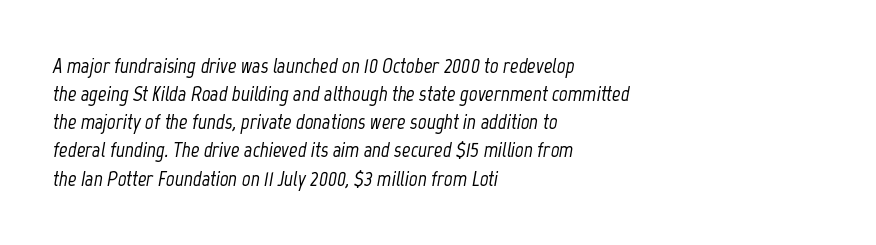
The image shows 21 px text type, italic (leaning right); set left-aligned, normal line spacing (1.34x), normal letter spacing, not underlined.
